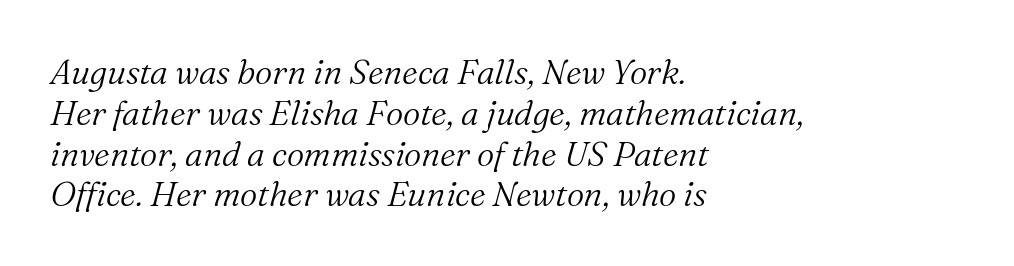
{"serif": "yes", "italic": "yes", "lean": "right", "slant_degrees": 16, "bold": "no", "weight": "light", "width": "normal", "stroke_contrast": "medium", "x_height": "medium", "monospaced": "no", "underline": "no", "align": "left", "line_spacing_ratio": 1.2, "letter_spacing": "normal", "letter_spacing_em": 0.0, "glyph_px": 34}
